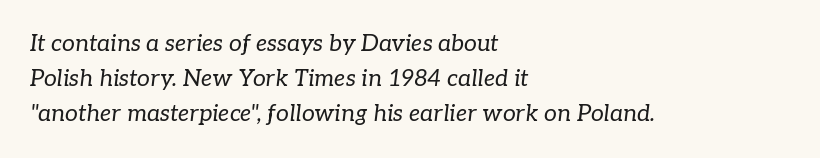
{"italic": "yes", "lean": "right", "slant_degrees": 7, "bold": "no", "underline": "no", "align": "left", "line_spacing": "normal", "line_spacing_ratio": 1.52, "letter_spacing": "normal", "letter_spacing_em": 0.0, "glyph_px": 23}
